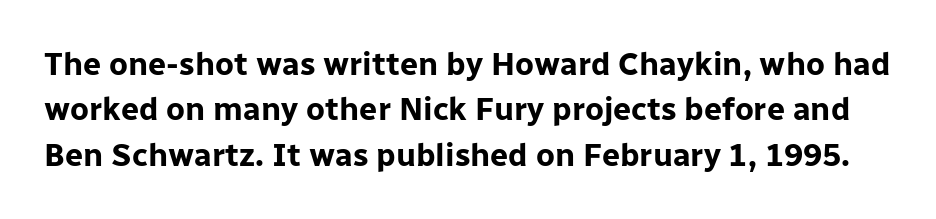
The letters carry no serifs — their stems end cleanly without finishing strokes. The foot of each line stays bare and open. Spacing verdict: proportional, widths tailored to each character. Each new line begins a customary step beneath the previous one. Every character sits straight up, as roman type does. Characters follow at the spacing the type designer built in.
